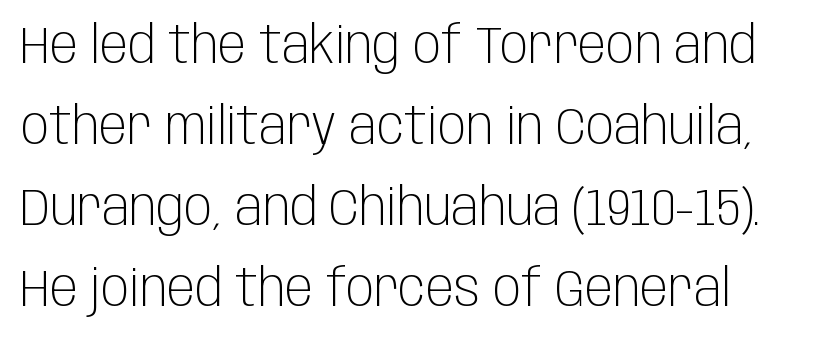
{"serif": "no", "italic": "no", "bold": "no", "weight": "light", "width": "condensed", "stroke_contrast": "low", "x_height": "large", "monospaced": "no", "underline": "no", "align": "left", "line_spacing": "normal", "line_spacing_ratio": 1.56, "letter_spacing": "normal", "letter_spacing_em": 0.0, "glyph_px": 52}
